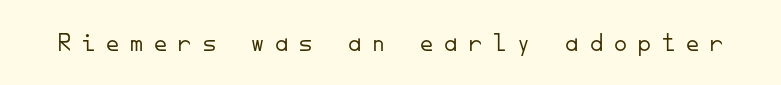
Q: Is the text bold? A: No.
Q: Is the text italic (slanted)? A: No, it is upright.
Q: Is the text underlined? A: No.
Q: Is the spacing between letters normal or unusually wide? A: Unusually wide.
